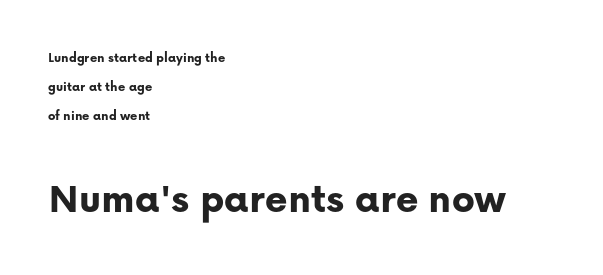
Q: Is the text bold? A: Yes.
Q: Is the text italic (slanted)? A: No, it is upright.
Q: Is the typeface a serif or a sans-serif typeface? A: Sans-serif.
Q: Is the text underlined? A: No.
Q: How is the paragraph aligned? A: Left-aligned.
Q: Is the spacing between letters normal or unusually wide? A: Normal.
Q: Is the spacing between lines tight, normal or loose? A: Loose.
Q: Which block of text is set in a larger size, the first (top) or the second (bottom)? A: The second (bottom) one.
Q: Width (condensed, normal, or wide)? A: Normal.
Q: Stroke contrast? A: Low.
Q: x-height? A: Medium.
Q: Monospaced? A: No.
